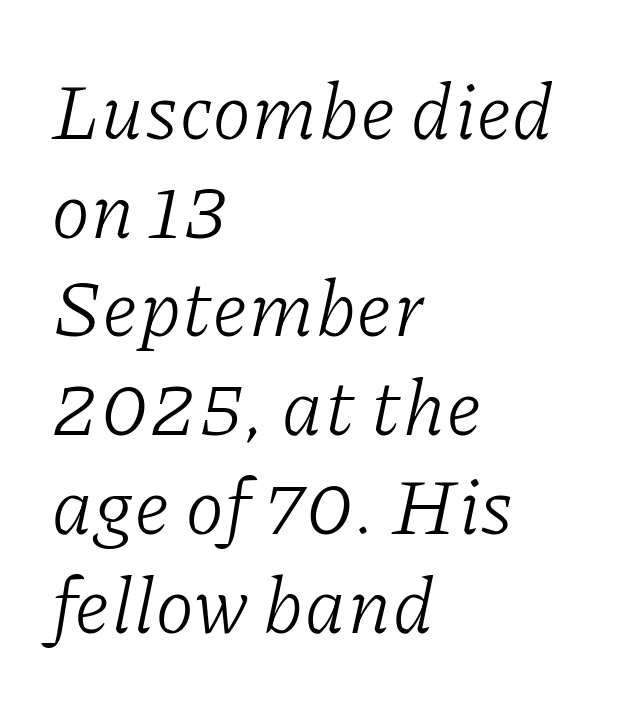
The image shows 79 px light serif type, italic (leaning right); set left-aligned, normal line spacing (1.25x), normal letter spacing, not underlined; low stroke contrast and a medium x-height.
